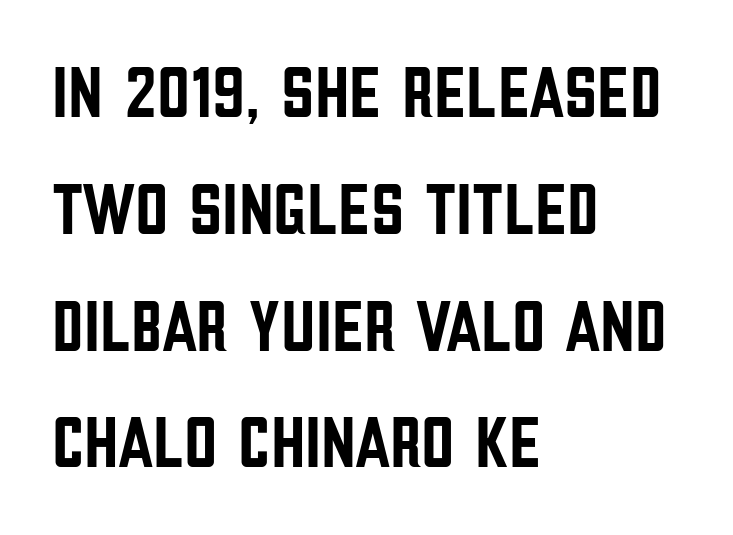
Successive baselines arrive at the customary interval. Every character sits straight up, as roman type does. A typesetter would call this proportional, since set widths differ per character. Letters rest on an invisible, unmarked baseline. Is the block centered? No — it sits flush against the left margin.
